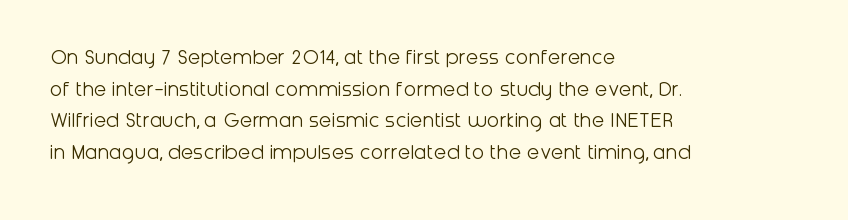
The image shows 23 px text type, upright; set left-aligned, normal line spacing (1.38x), normal letter spacing, not underlined.
